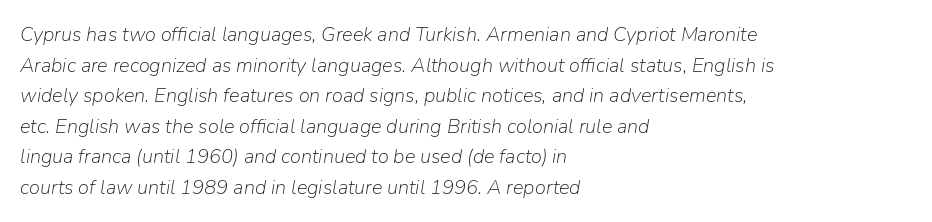
{"italic": "yes", "lean": "right", "slant_degrees": 9, "bold": "no", "underline": "no", "align": "left", "line_spacing": "normal", "line_spacing_ratio": 1.53, "letter_spacing": "normal", "letter_spacing_em": 0.0, "glyph_px": 20}
